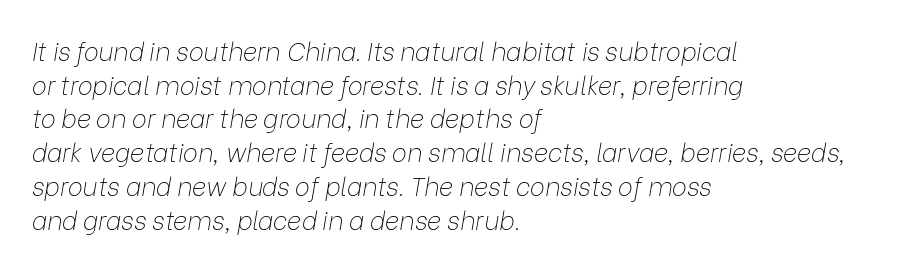
Q: Is the text bold? A: No.
Q: Is the text italic (slanted)? A: Yes, it leans right by about 9 degrees.
Q: Is the text underlined? A: No.
Q: How is the paragraph aligned? A: Left-aligned.
Q: Is the spacing between letters normal or unusually wide? A: Normal.
Q: Is the spacing between lines tight, normal or loose? A: Normal.
